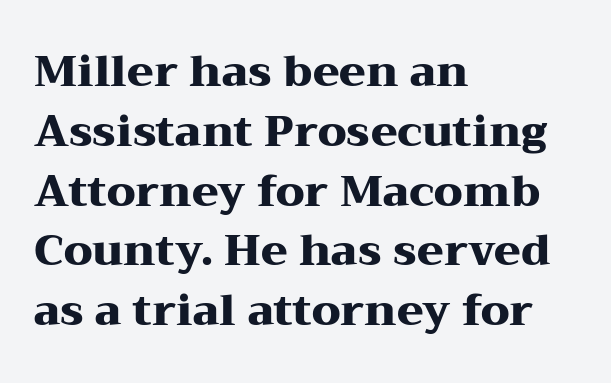
Q: Is the text bold? A: Yes.
Q: Is the text italic (slanted)? A: No, it is upright.
Q: Is the typeface a serif or a sans-serif typeface? A: Serif.
Q: Is the text underlined? A: No.
Q: How is the paragraph aligned? A: Left-aligned.
Q: Is the spacing between letters normal or unusually wide? A: Normal.
Q: Is the spacing between lines tight, normal or loose? A: Normal.
Q: Width (condensed, normal, or wide)? A: Wide.
Q: Stroke contrast? A: Medium.
Q: x-height? A: Medium.
Q: Monospaced? A: No.
